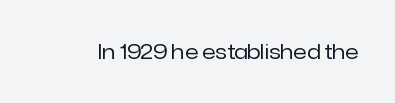
{"italic": "no", "bold": "no", "underline": "no", "letter_spacing": "normal", "letter_spacing_em": 0.0, "glyph_px": 20}
